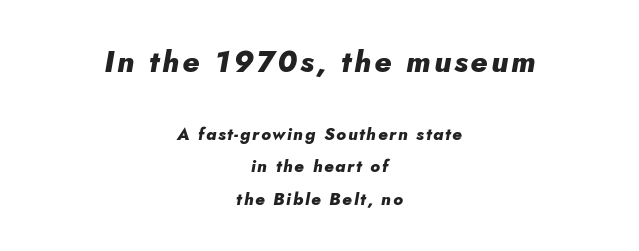
This rendering features lettering with no underline. Bigger letters appear in the top chunk; the bottom chunk is reduced. The compositor balanced each line on the midline. Weight: bold. The block of text is sparse from top to bottom, with ample space between rows. A typesetter would call this proportional, since set widths differ per character.
